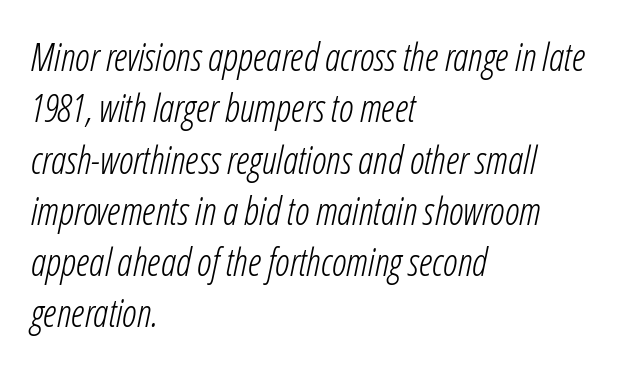
{"italic": "yes", "lean": "right", "slant_degrees": 12, "bold": "no", "weight": "light", "width": "condensed", "stroke_contrast": "low", "x_height": "medium", "monospaced": "no", "underline": "no", "align": "left", "line_spacing": "normal", "line_spacing_ratio": 1.35, "letter_spacing": "normal", "letter_spacing_em": 0.0, "glyph_px": 38}
